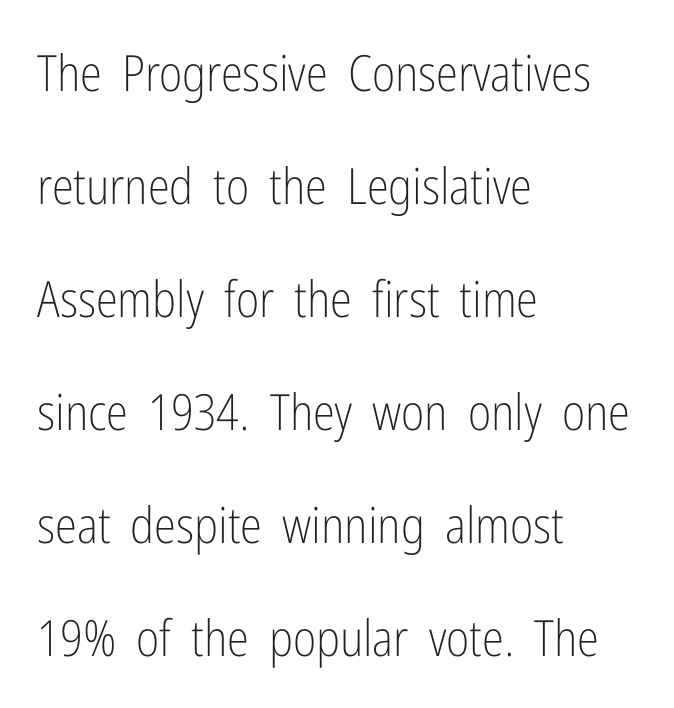
The image shows 50 px light, condensed sans-serif type, upright; set left-aligned, loose line spacing (2.26x), normal letter spacing, not underlined; low stroke contrast and a medium x-height.
